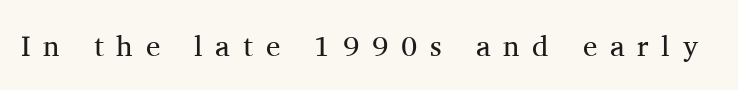
{"serif": "yes", "italic": "no", "bold": "no", "weight": "regular", "width": "normal", "stroke_contrast": "medium", "x_height": "medium", "monospaced": "no", "underline": "no", "letter_spacing": "wide", "letter_spacing_em": 0.44, "glyph_px": 29}
